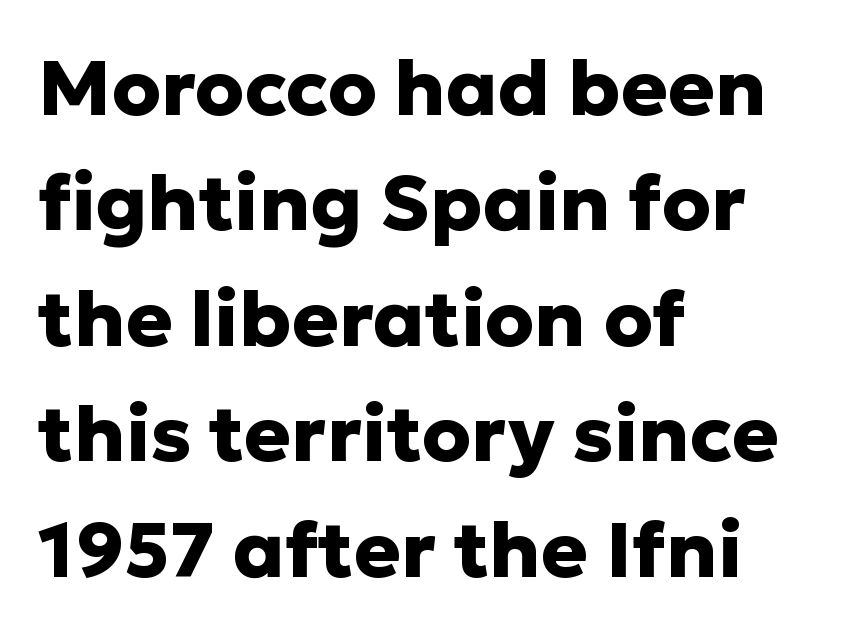
Q: Is the text bold? A: Yes.
Q: Is the text italic (slanted)? A: No, it is upright.
Q: Is the typeface a serif or a sans-serif typeface? A: Sans-serif.
Q: Is the text underlined? A: No.
Q: How is the paragraph aligned? A: Left-aligned.
Q: Is the spacing between letters normal or unusually wide? A: Normal.
Q: Is the spacing between lines tight, normal or loose? A: Normal.
Q: Width (condensed, normal, or wide)? A: Normal.
Q: Stroke contrast? A: Low.
Q: x-height? A: Medium.
Q: Monospaced? A: No.
